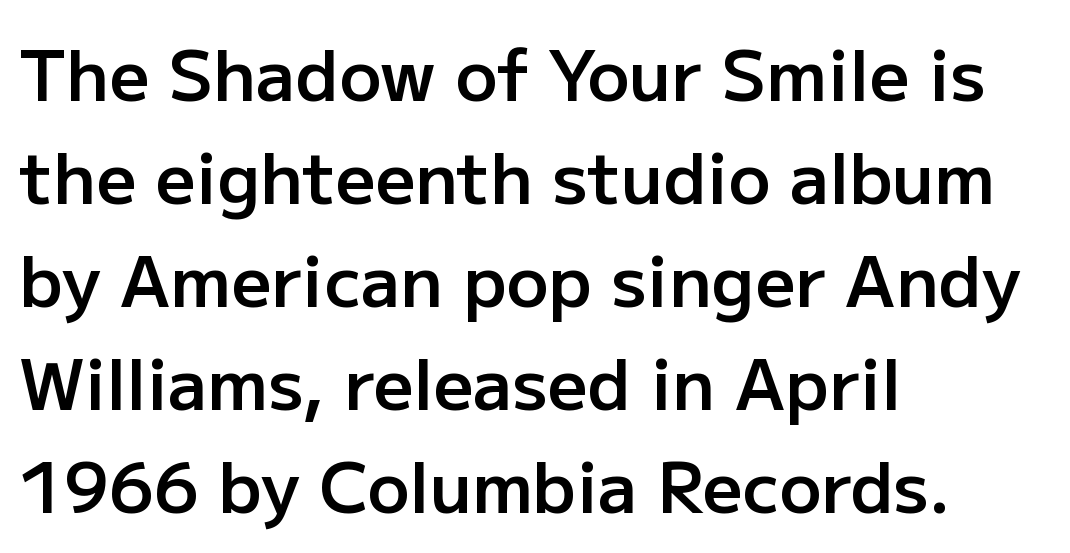
Are there feet on the stems? There aren't — it's a sans. These words are printed semibold, heavier than regular yet not bold. Spacing verdict: proportional, widths tailored to each character. Quick note: interline space is typical.
